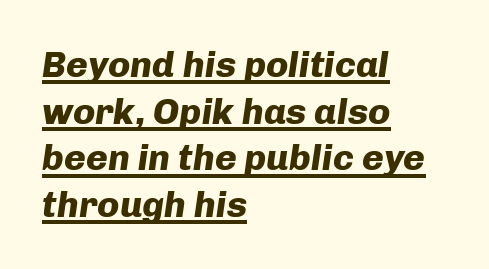
Alignment: flush left. Regarding leading, the lines here are spaced in the standard way. Compared with typical body copy, the letter spacing here is the same. The string is rendered with underlining switched on.
